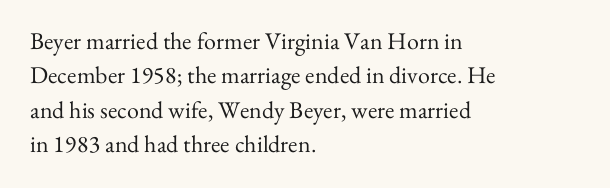
Vertical stems look standard width or narrower in stroke. Default kerning and tracking; the words read as compact shapes. These lines are set flush left with a ragged right edge. The baseline area is clear.
